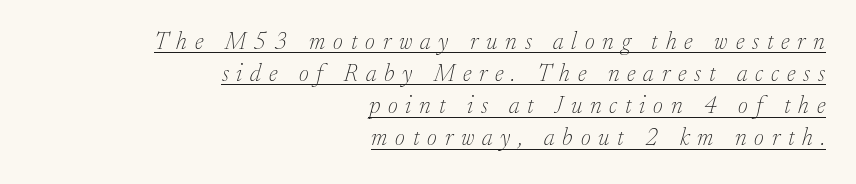
The text carries the slant typical of an italic or oblique font. A typesetter would call this heavily tracked-out type. No chunkiness to these letters — they're not bold. Notice how a bar underscores the lettering throughout. What's the leading like? Ordinary, nothing unusual.
